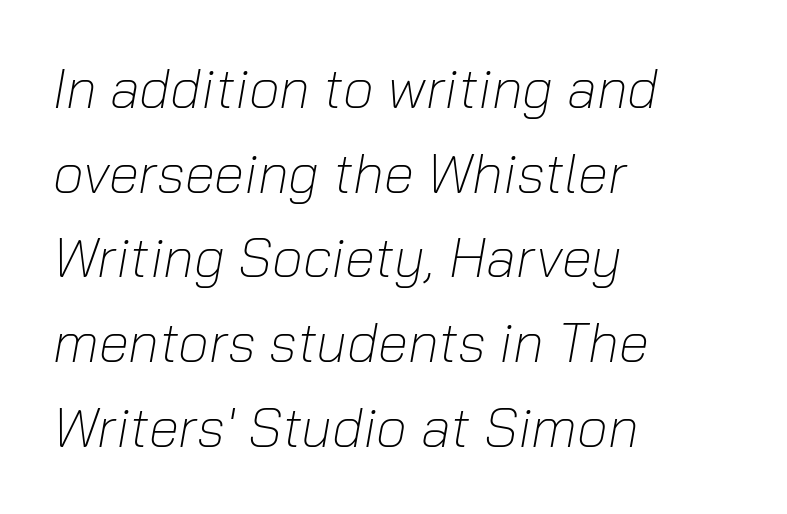
The image shows 55 px light type, italic (leaning right); set left-aligned, normal line spacing (1.54x), normal letter spacing, not underlined; low stroke contrast and a medium x-height.
